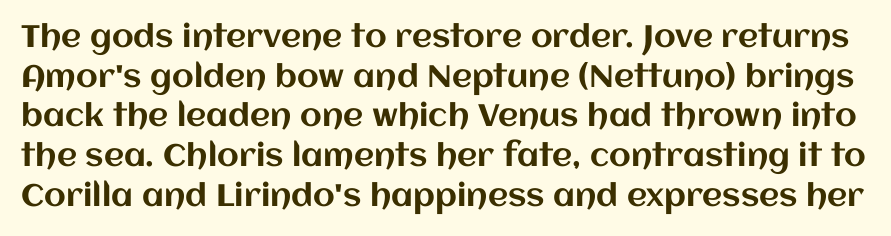
The image shows 31 px text type, upright; set normal line spacing (1.28x), normal letter spacing, not underlined; medium stroke contrast and a large x-height.
